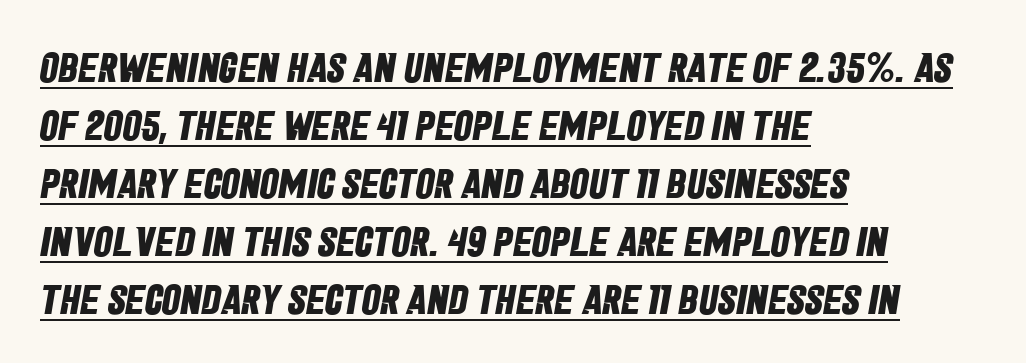
The passage shown is typeset with a sans-serif family. The line-height multiplier appears to be the usual default. Descenders here cross a horizontal rule under the line. The lines in this sample share a left origin and differ only in where they stop. The face used here is proportionally spaced, like ordinary book or web type. There is no visible air inserted between adjacent glyphs.
